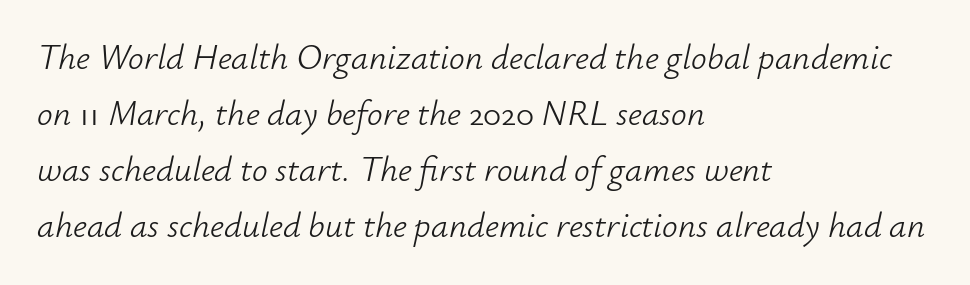
These lines are rendered in a variable-pitch font. You could call the tracking neutral — neither tight nor loose. Emphasis-style slanted type is in use. Quick note: interline space is typical.
